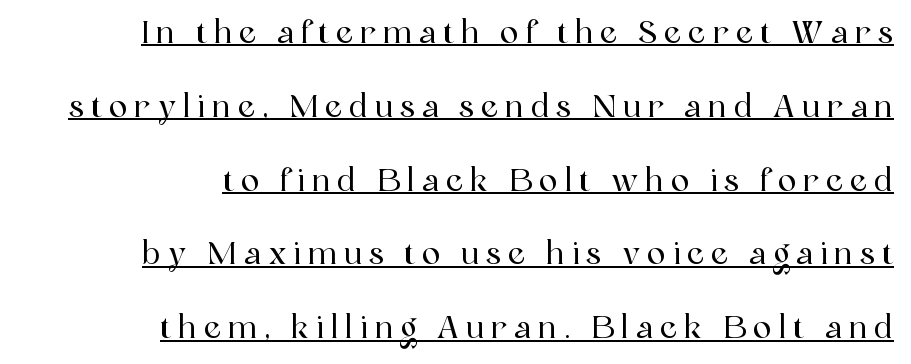
The image shows 31 px serif type, upright; set right-aligned, loose line spacing (2.38x), unusually wide letter spacing (+0.22 em), underlined; a medium x-height.
